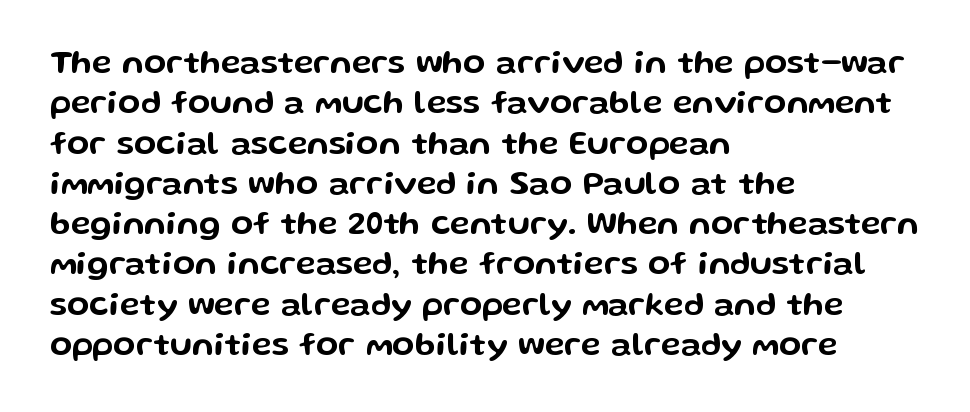
The image shows 33 px wide sans-serif type, upright; set left-aligned, line spacing 1.22x, normal letter spacing, not underlined; low stroke contrast and a medium x-height.
